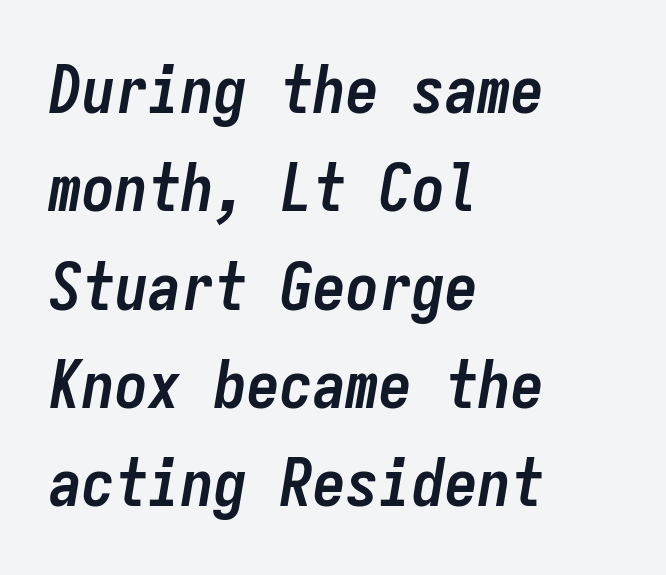
The image shows 66 px semibold, condensed type, italic (leaning right), monospaced; set left-aligned, normal line spacing (1.49x), normal letter spacing, not underlined; low stroke contrast and a medium x-height.
